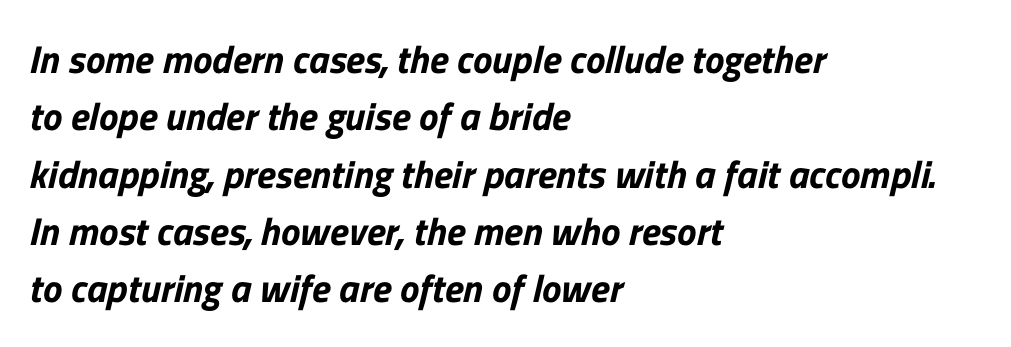
This sample has the flowing, uneven cadence of proportional lettering. The space beneath each line is pristine and unruled. You could call the tracking neutral — neither tight nor loose. The setting favours the left margin, as ordinary paragraphs usually do. One glance says typical: line gaps are just what's usual. I'd call this a sans setting — the letters go barefoot.
